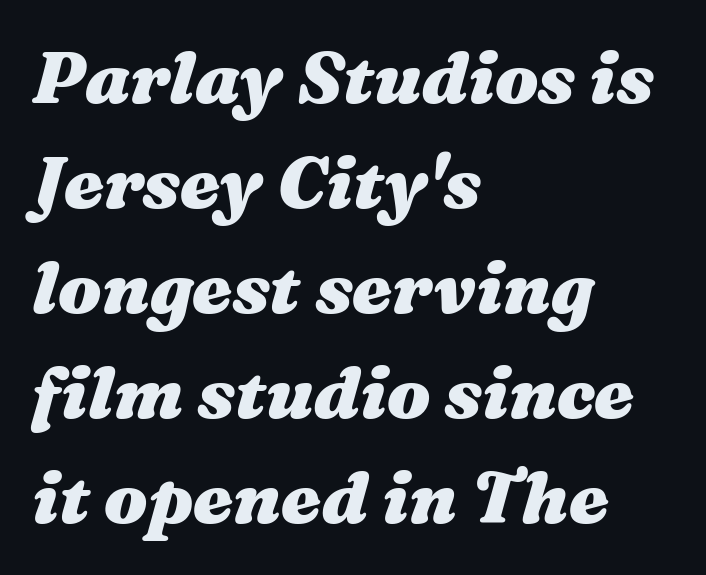
Q: Is the text bold? A: Yes.
Q: Is the text italic (slanted)? A: Yes, it leans right by about 16 degrees.
Q: Is the text underlined? A: No.
Q: How is the paragraph aligned? A: Left-aligned.
Q: Is the spacing between letters normal or unusually wide? A: Normal.
Q: Is the spacing between lines tight, normal or loose? A: Normal.
Q: Width (condensed, normal, or wide)? A: Wide.
Q: Stroke contrast? A: Medium.
Q: x-height? A: Medium.
Q: Monospaced? A: No.
